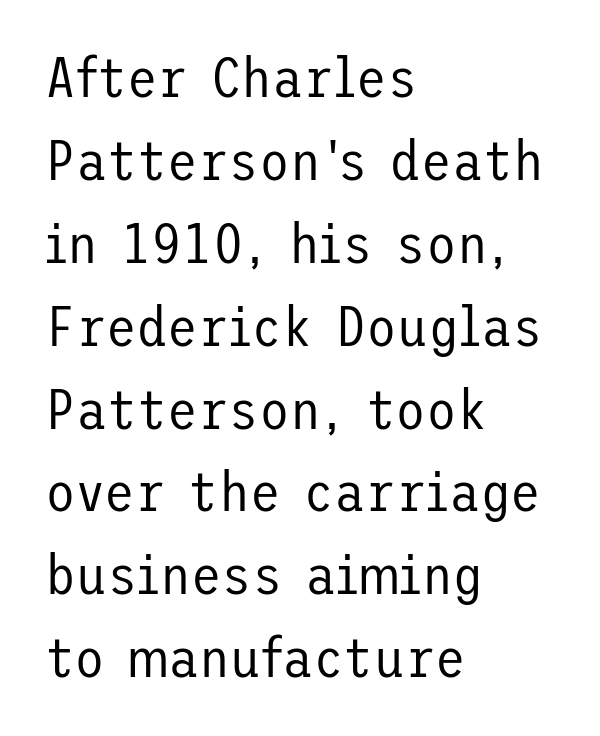
The image shows 56 px regular-weight sans-serif type, upright; set left-aligned, normal line spacing (1.48x), normal letter spacing, not underlined; low stroke contrast and a medium x-height.
